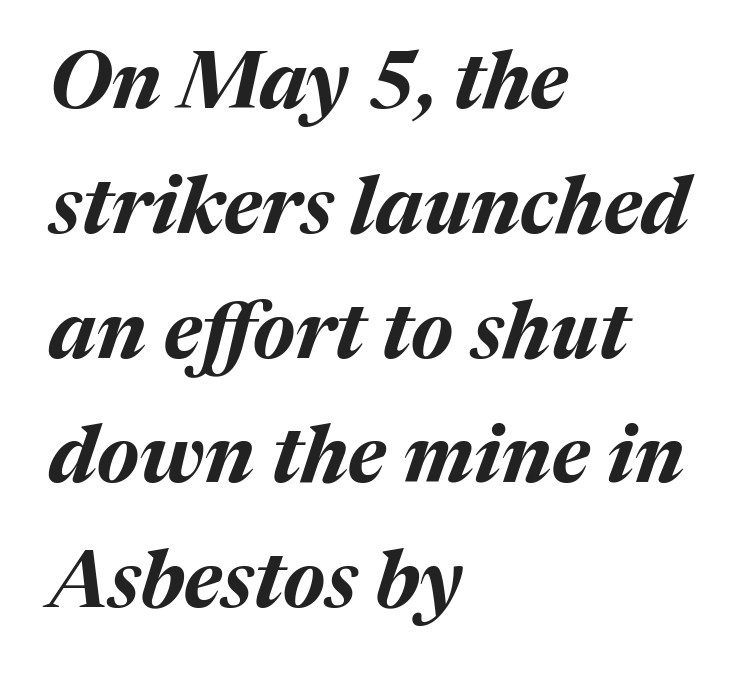
Q: Is the text bold? A: Yes.
Q: Is the text italic (slanted)? A: Yes, it leans right by about 17 degrees.
Q: Is the text underlined? A: No.
Q: How is the paragraph aligned? A: Left-aligned.
Q: Is the spacing between letters normal or unusually wide? A: Normal.
Q: Is the spacing between lines tight, normal or loose? A: Normal.
Q: Width (condensed, normal, or wide)? A: Normal.
Q: Stroke contrast? A: Medium.
Q: x-height? A: Medium.
Q: Monospaced? A: No.
